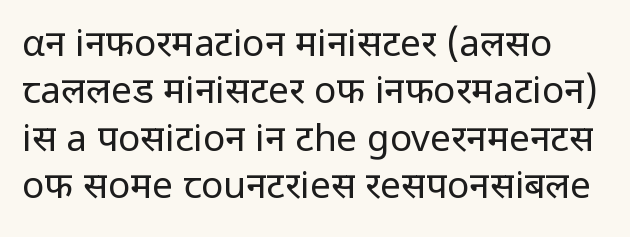
Stroke mass is kept to a normal reading level or below. Nothing unusual about the tracking: characters are spaced as the font intends. In terms of posture, this sample is upright. Rows of type keep a routine distance in the vertical direction. Each letter keeps its own natural width here, so spacing adapts to shape.
